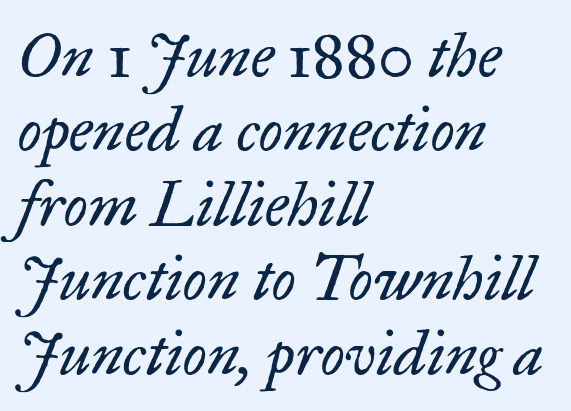
Unlike a clean sans, this face finishes its strokes with serifs. The glyphs are unaccompanied by any horizontal stroke below them. No chunkiness to these letters — they're not bold. Reading down the block, your eye returns to a fixed left position each line. The typography opts for an oblique posture over an upright one. Caption: standard tracking, unaltered.
